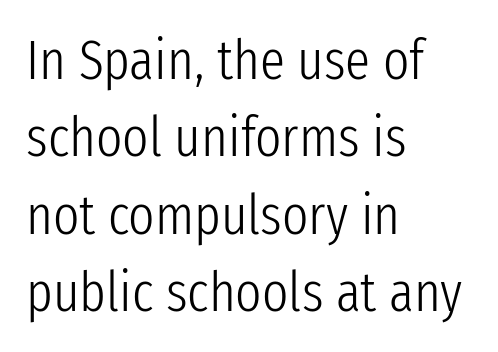
{"serif": "no", "italic": "no", "bold": "no", "weight": "light", "width": "condensed", "stroke_contrast": "low", "x_height": "medium", "monospaced": "no", "underline": "no", "align": "left", "line_spacing": "normal", "line_spacing_ratio": 1.38, "letter_spacing": "normal", "letter_spacing_em": 0.0, "glyph_px": 56}
